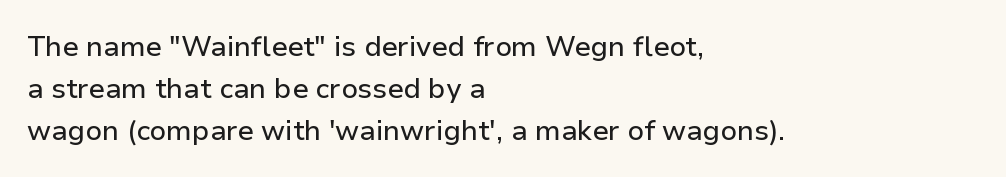
This is sans-serif lettering, the kind often seen on screens and signage. Summary of vertical rhythm: regular, with standard interline spacing. Note the varied advance widths — an 'i' is clearly narrower than an 'm'. Students, note that the glyphs here touch the page at normal intervals. No italicization has been applied; the sample stays upright.
